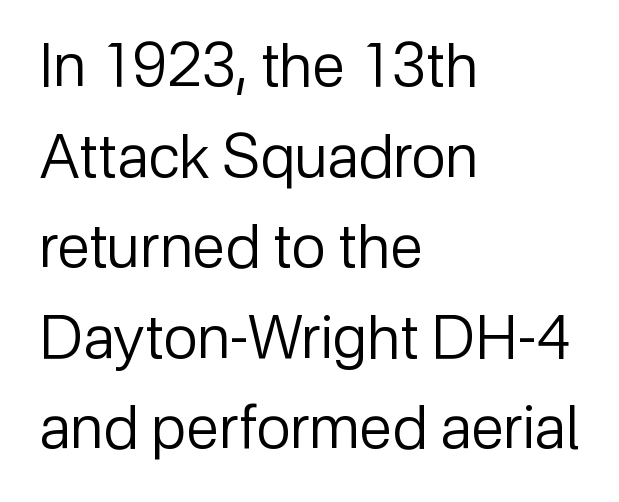
{"serif": "no", "italic": "no", "bold": "no", "weight": "regular", "width": "normal", "stroke_contrast": "low", "x_height": "medium", "monospaced": "no", "underline": "no", "align": "left", "line_spacing": "normal", "line_spacing_ratio": 1.51, "letter_spacing": "normal", "letter_spacing_em": 0.0, "glyph_px": 60}
